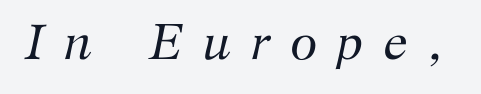
Q: Is the text bold? A: No.
Q: Is the text italic (slanted)? A: Yes, it leans right by about 12 degrees.
Q: Is the typeface a serif or a sans-serif typeface? A: Serif.
Q: Is the text underlined? A: No.
Q: Is the spacing between letters normal or unusually wide? A: Unusually wide.
Q: Width (condensed, normal, or wide)? A: Normal.
Q: Stroke contrast? A: Medium.
Q: x-height? A: Medium.
Q: Monospaced? A: No.
